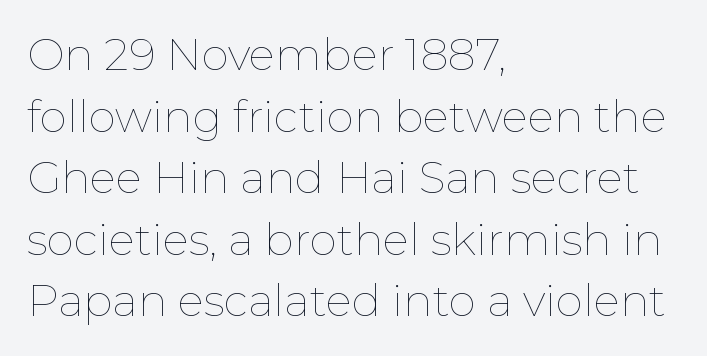
The image shows 44 px thin type, upright; set left-aligned, normal line spacing (1.4x), normal letter spacing, not underlined; low stroke contrast and a medium x-height.
